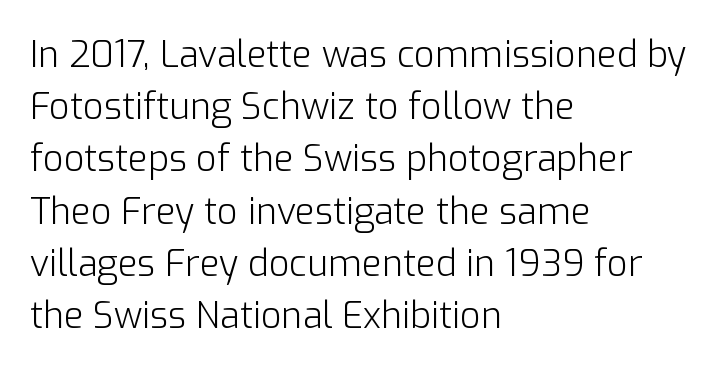
Q: Is the text bold? A: No.
Q: Is the text italic (slanted)? A: No, it is upright.
Q: Is the typeface a serif or a sans-serif typeface? A: Sans-serif.
Q: Is the text underlined? A: No.
Q: How is the paragraph aligned? A: Left-aligned.
Q: Is the spacing between letters normal or unusually wide? A: Normal.
Q: Is the spacing between lines tight, normal or loose? A: Normal.
Q: Width (condensed, normal, or wide)? A: Normal.
Q: Stroke contrast? A: Low.
Q: x-height? A: Medium.
Q: Monospaced? A: No.
